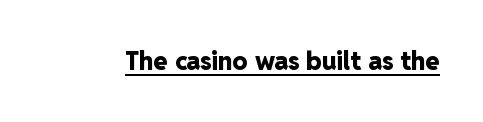
Q: Is the text bold? A: Yes.
Q: Is the text italic (slanted)? A: No, it is upright.
Q: Is the text underlined? A: Yes.
Q: Is the spacing between letters normal or unusually wide? A: Normal.
